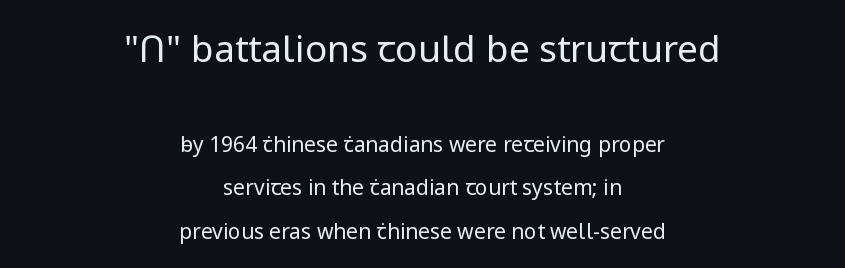
Here the designer chose a conventional face with non-uniform glyph widths. Typesetter's note — upper block bumped up in size, lower block left smaller. Font category for this specimen: sans-serif. On a weight scale, this lands at 450 or below.
